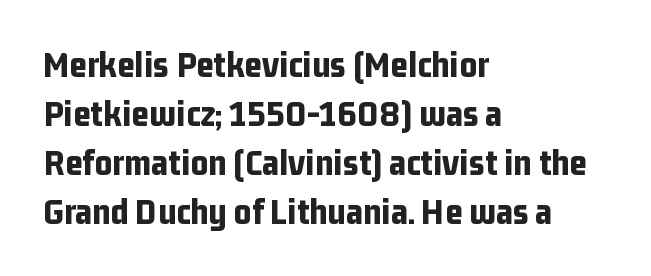
The letters advance in unequal steps, a hallmark of proportional type. Nobody touched the tracking dial on this one. Classification — sans serif. These words are printed bold, with thick strokes throughout. Any mark beneath the type? The region is blank.
